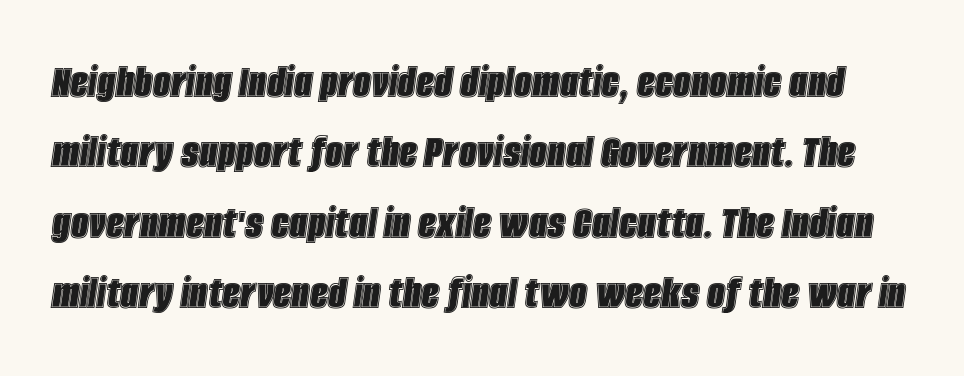
Q: Is the text italic (slanted)? A: Yes, it leans right by about 8 degrees.
Q: Is the text underlined? A: No.
Q: Is the spacing between letters normal or unusually wide? A: Normal.
Q: Is the spacing between lines tight, normal or loose? A: Normal.
Q: Width (condensed, normal, or wide)? A: Condensed.
Q: x-height? A: Large.
Q: Monospaced? A: No.
